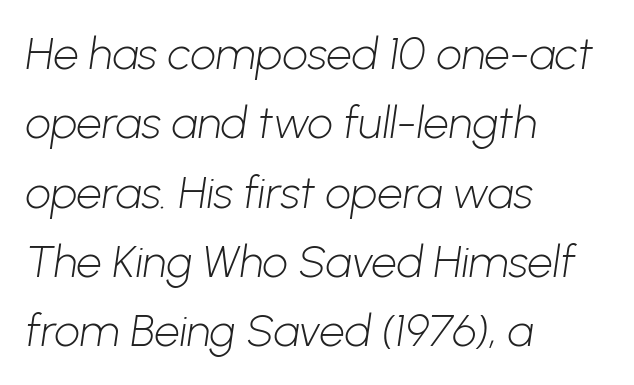
The image shows 45 px light sans-serif type; set left-aligned, normal line spacing (1.54x), normal letter spacing, not underlined; low stroke contrast and a medium x-height.
